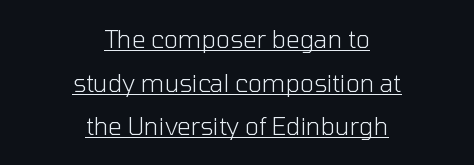
Q: Is the text bold? A: No.
Q: Is the text italic (slanted)? A: No, it is upright.
Q: Is the text underlined? A: Yes.
Q: How is the paragraph aligned? A: Centered.
Q: Is the spacing between letters normal or unusually wide? A: Normal.
